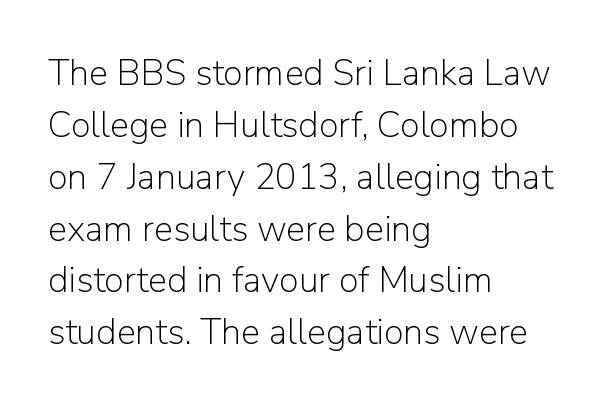
{"serif": "no", "italic": "no", "bold": "no", "weight": "light", "width": "normal", "stroke_contrast": "low", "x_height": "medium", "monospaced": "no", "underline": "no", "align": "left", "line_spacing": "normal", "line_spacing_ratio": 1.44, "letter_spacing": "normal", "letter_spacing_em": 0.0, "glyph_px": 36}
